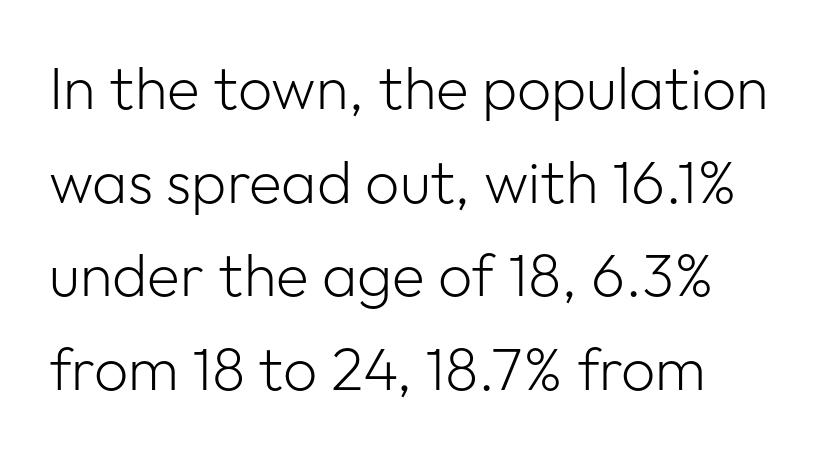
Q: Is the text bold? A: No.
Q: Is the text italic (slanted)? A: No, it is upright.
Q: Is the typeface a serif or a sans-serif typeface? A: Sans-serif.
Q: Is the text underlined? A: No.
Q: Is the spacing between letters normal or unusually wide? A: Normal.
Q: Is the spacing between lines tight, normal or loose? A: Normal.
Q: Width (condensed, normal, or wide)? A: Normal.
Q: Stroke contrast? A: Low.
Q: x-height? A: Medium.
Q: Monospaced? A: No.
